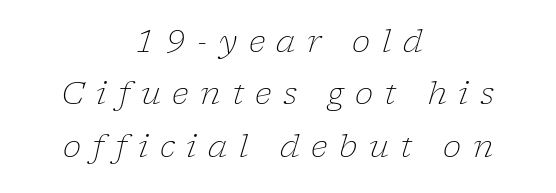
The image shows 31 px light serif type, italic (leaning right); set centered, normal line spacing (1.69x), unusually wide letter spacing (+0.37 em), not underlined; low stroke contrast and a medium x-height.
